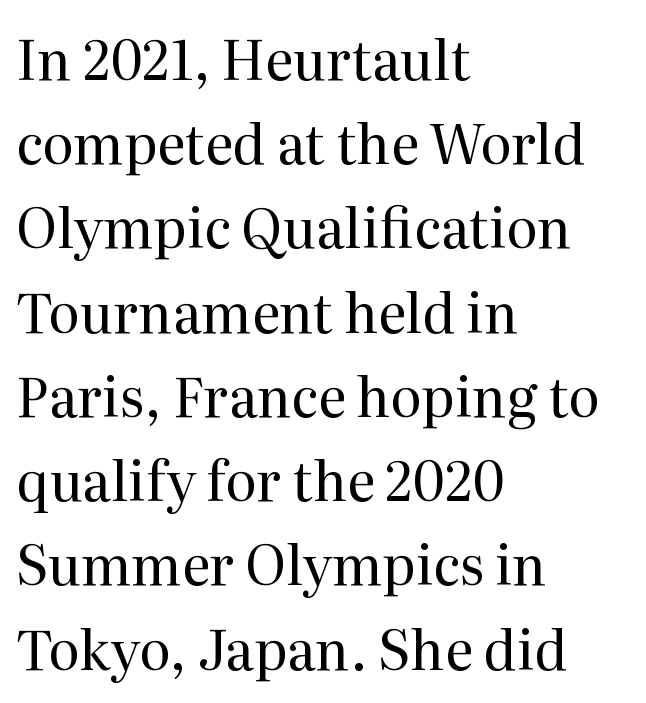
Q: Is the text bold? A: No.
Q: Is the text italic (slanted)? A: No, it is upright.
Q: Is the typeface a serif or a sans-serif typeface? A: Serif.
Q: Is the text underlined? A: No.
Q: How is the paragraph aligned? A: Left-aligned.
Q: Is the spacing between letters normal or unusually wide? A: Normal.
Q: Is the spacing between lines tight, normal or loose? A: Normal.
Q: Width (condensed, normal, or wide)? A: Normal.
Q: Stroke contrast? A: Medium.
Q: x-height? A: Medium.
Q: Monospaced? A: No.
